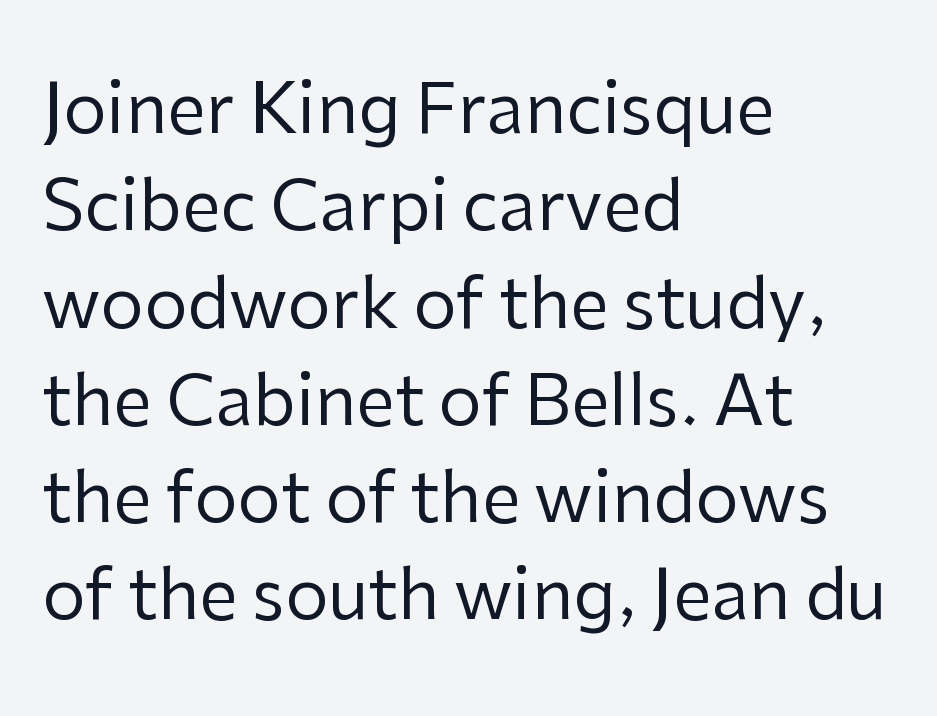
Unmarked baselines from the first word to the last. Typographically, this falls in the sans-serif category. Spacing verdict: proportional, widths tailored to each character. These lines keep a tight, regular rhythm from letter to letter. The type sits square on the baseline with zero lean. Evenly set lines give the paragraph a standard silhouette.
